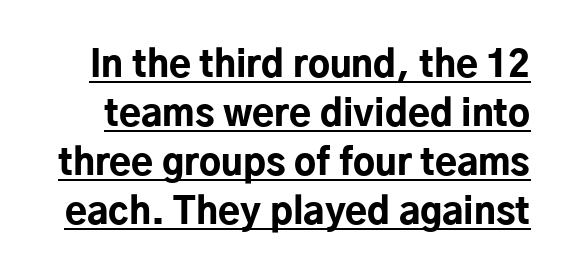
The image shows 36 px bold sans-serif type, upright; set normal line spacing (1.36x), normal letter spacing, underlined; low stroke contrast and a medium x-height.
